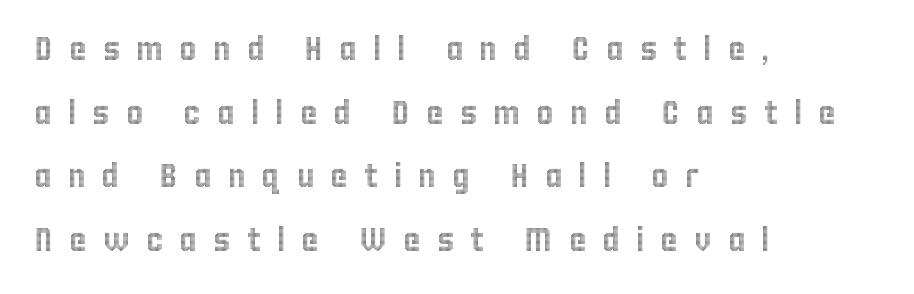
{"italic": "no", "width": "condensed", "x_height": "large", "monospaced": "no", "underline": "no", "align": "left", "line_spacing": "loose", "line_spacing_ratio": 1.93, "letter_spacing": "wide", "letter_spacing_em": 0.49, "glyph_px": 33}
